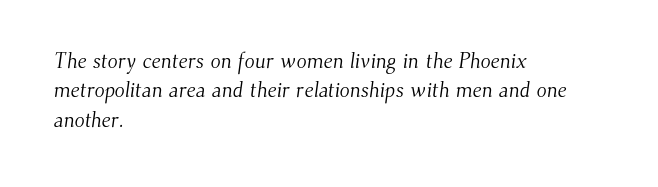
The image shows 21 px text type; set left-aligned, normal line spacing (1.4x), normal letter spacing, not underlined.
